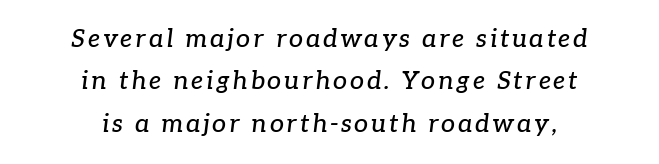
Q: Is the text italic (slanted)? A: Yes, it leans right by about 7 degrees.
Q: Is the text underlined? A: No.
Q: How is the paragraph aligned? A: Centered.
Q: Is the spacing between lines tight, normal or loose? A: Normal.
